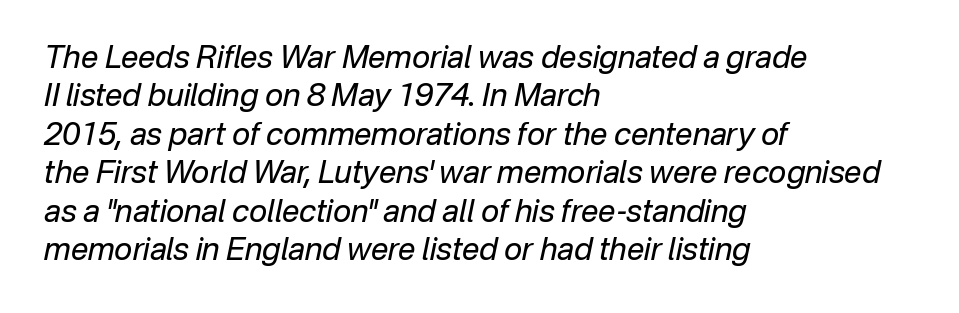
The image shows 31 px regular-weight type, italic (leaning right); set left-aligned, line spacing 1.24x, normal letter spacing, not underlined; low stroke contrast and a medium x-height.
